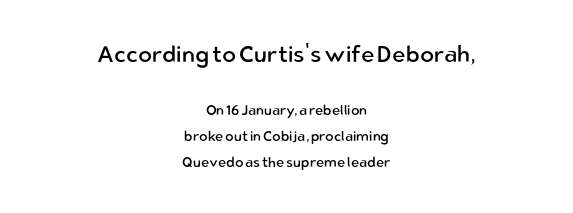
The letters stand upright; this is a roman face. Block one is the big one; block two sits smaller underneath. Each line is balanced around a shared central axis. Glance below the letters and you will spot only blank space. The cut favours lightness, reaching ordinary text weight at its darkest. Inter-character spacing is left at the font's built-in metrics.
